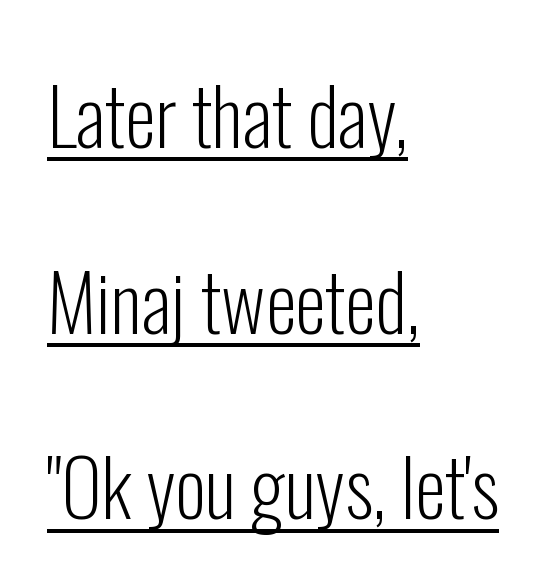
The font family rendered here belongs to the sans-serif group. A light-to-regular cut is what we see here. If you measured baseline to baseline, you'd find a long distance. Upright lettering throughout. Default kerning and tracking; the words read as compact shapes.
